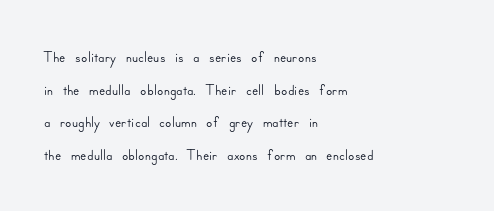
All the whitespace from short lines collects on the right. Standard letterfit; no display-style spreading of the glyphs. The area under the type is left untouched. Characters remain perfectly vertical along every line. If you measured baseline to baseline, you'd find a middling distance.
